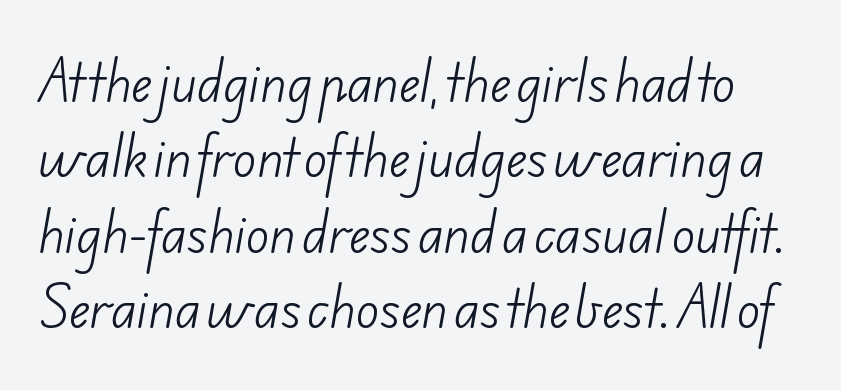
{"serif": "no", "bold": "no", "weight": "light", "width": "normal", "stroke_contrast": "low", "x_height": "small", "monospaced": "no", "underline": "no", "line_spacing": "normal", "line_spacing_ratio": 1.54, "letter_spacing": "normal", "letter_spacing_em": 0.0, "glyph_px": 49}
